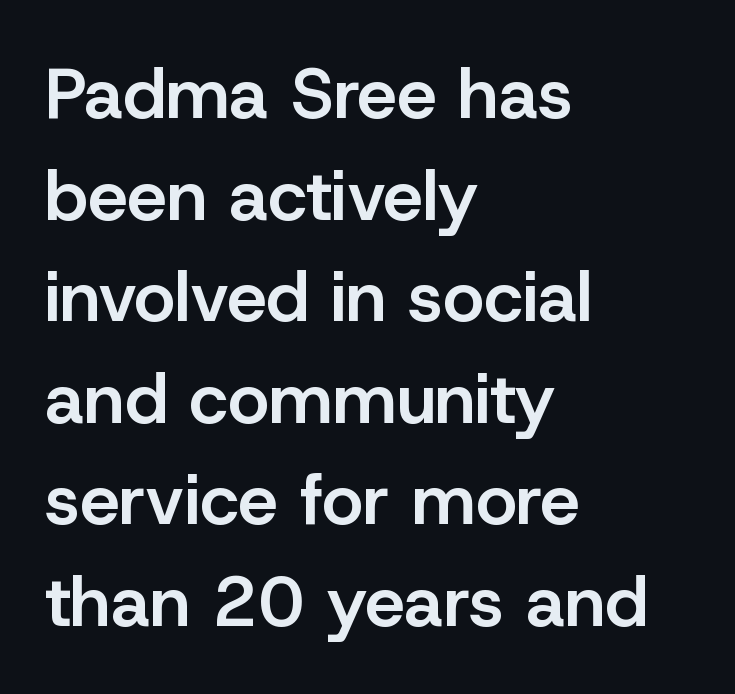
{"serif": "no", "italic": "no", "bold": "semi", "weight": "semibold", "width": "normal", "stroke_contrast": "low", "x_height": "medium", "monospaced": "no", "underline": "no", "align": "left", "line_spacing": "normal", "line_spacing_ratio": 1.43, "letter_spacing": "normal", "letter_spacing_em": 0.0, "glyph_px": 71}
